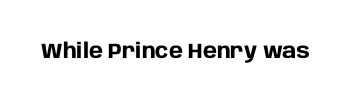
The image shows 21 px bold type, upright; set normal letter spacing, not underlined.
